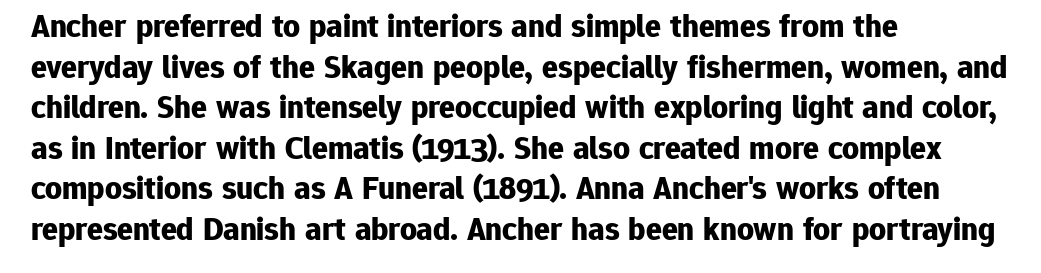
The image shows 33 px bold sans-serif type, upright; set left-aligned, line spacing 1.23x, normal letter spacing, not underlined; low stroke contrast and a medium x-height.
